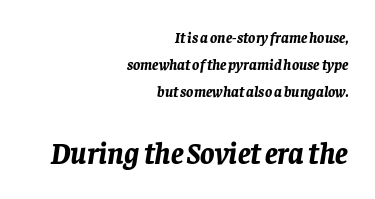
Q: Is the text bold? A: Yes.
Q: Is the text italic (slanted)? A: Yes, it leans right by about 8 degrees.
Q: Is the text underlined? A: No.
Q: How is the paragraph aligned? A: Right-aligned.
Q: Is the spacing between letters normal or unusually wide? A: Normal.
Q: Which block of text is set in a larger size, the first (top) or the second (bottom)? A: The second (bottom) one.
Q: Width (condensed, normal, or wide)? A: Normal.
Q: Stroke contrast? A: Low.
Q: x-height? A: Large.
Q: Monospaced? A: No.
